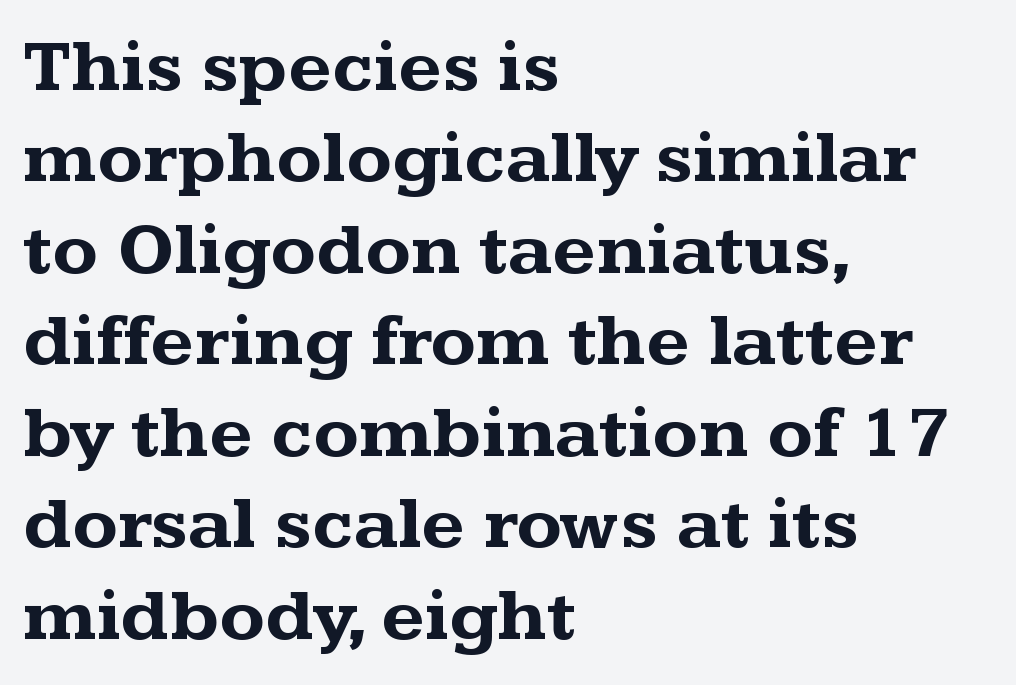
The image shows 75 px bold, wide serif type, upright; set left-aligned, line spacing 1.22x, normal letter spacing, not underlined; medium stroke contrast and a medium x-height.
